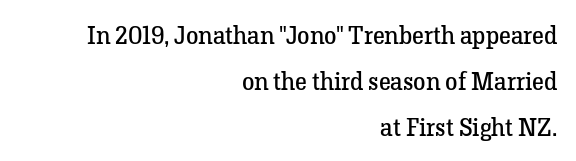
The image shows 25 px text type, upright; set right-aligned, line spacing 1.84x, normal letter spacing, not underlined.
